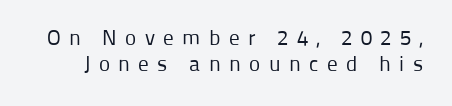
Q: Is the text bold? A: No.
Q: Is the text italic (slanted)? A: No, it is upright.
Q: Is the text underlined? A: No.
Q: Is the spacing between letters normal or unusually wide? A: Unusually wide.
